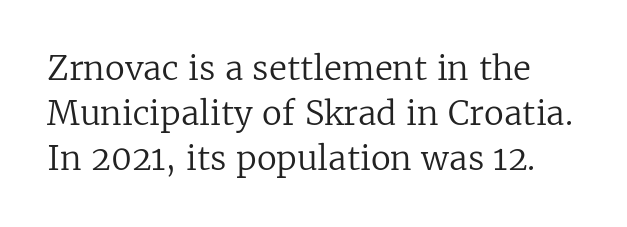
Q: Is the text bold? A: No.
Q: Is the text italic (slanted)? A: No, it is upright.
Q: Is the typeface a serif or a sans-serif typeface? A: Serif.
Q: Is the text underlined? A: No.
Q: Is the spacing between letters normal or unusually wide? A: Normal.
Q: Is the spacing between lines tight, normal or loose? A: Normal.
Q: Width (condensed, normal, or wide)? A: Normal.
Q: Stroke contrast? A: Low.
Q: x-height? A: Medium.
Q: Monospaced? A: No.
